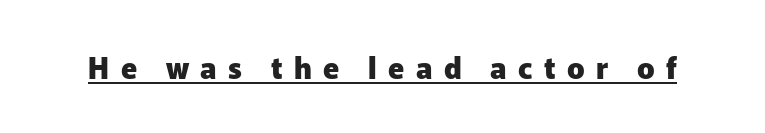
The image shows 29 px heavy sans-serif type, upright; set unusually wide letter spacing (+0.39 em), underlined; low stroke contrast and a medium x-height.
